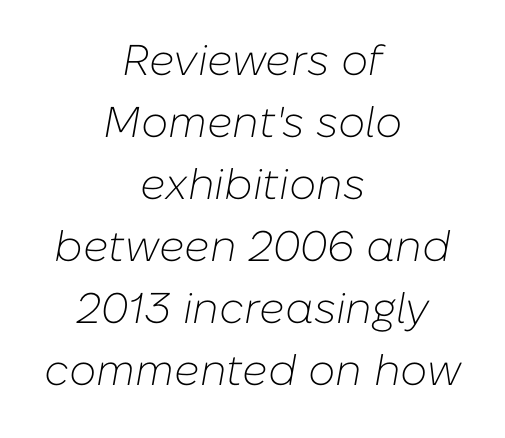
Q: Is the text bold? A: No.
Q: Is the text italic (slanted)? A: Yes, it leans right by about 10 degrees.
Q: Is the text underlined? A: No.
Q: How is the paragraph aligned? A: Centered.
Q: Is the spacing between letters normal or unusually wide? A: Normal.
Q: Is the spacing between lines tight, normal or loose? A: Normal.
Q: Width (condensed, normal, or wide)? A: Normal.
Q: Stroke contrast? A: Low.
Q: x-height? A: Medium.
Q: Monospaced? A: No.
